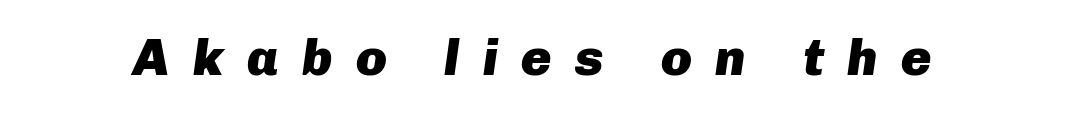
Q: Is the text bold? A: Yes.
Q: Is the text italic (slanted)? A: Yes, it leans right by about 8 degrees.
Q: Is the text underlined? A: No.
Q: Is the spacing between letters normal or unusually wide? A: Unusually wide.
Q: Width (condensed, normal, or wide)? A: Normal.
Q: Stroke contrast? A: Low.
Q: x-height? A: Medium.
Q: Monospaced? A: No.
